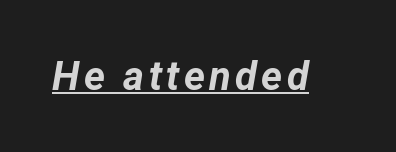
The image shows 40 px bold type, italic (leaning right); set underlined; low stroke contrast and a medium x-height.
